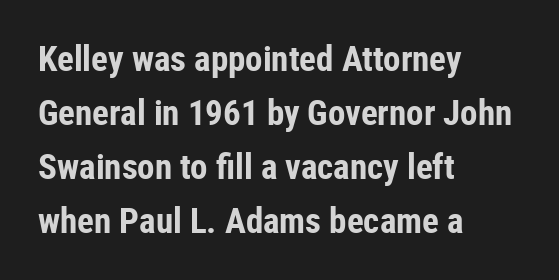
{"serif": "no", "italic": "no", "bold": "yes", "weight": "bold", "width": "condensed", "stroke_contrast": "low", "x_height": "medium", "monospaced": "no", "underline": "no", "align": "left", "line_spacing": "normal", "line_spacing_ratio": 1.54, "letter_spacing": "normal", "letter_spacing_em": 0.0, "glyph_px": 35}
